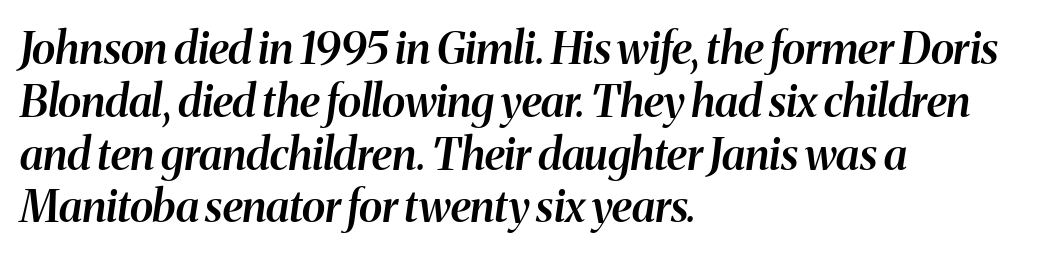
{"italic": "yes", "lean": "right", "slant_degrees": 8, "bold": "semi", "weight": "semibold", "width": "normal", "stroke_contrast": "medium", "x_height": "medium", "monospaced": "no", "underline": "no", "align": "left", "line_spacing_ratio": 1.2, "letter_spacing": "normal", "letter_spacing_em": 0.0, "glyph_px": 44}
